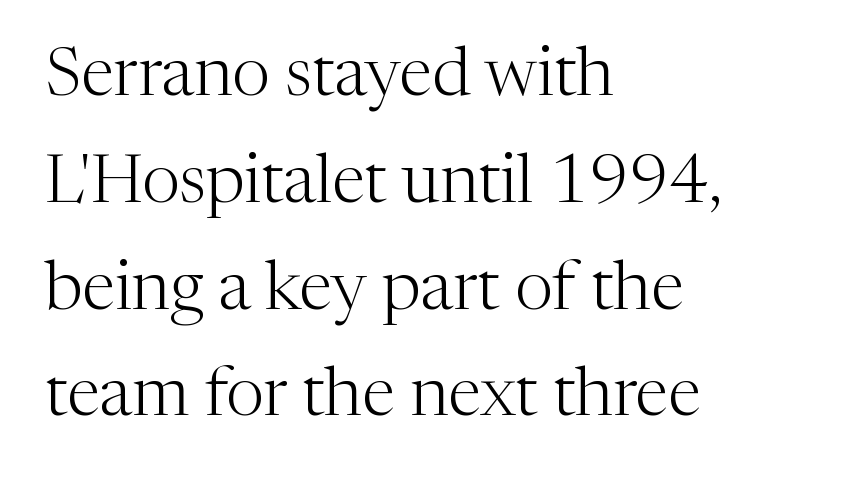
Q: Is the text bold? A: No.
Q: Is the text italic (slanted)? A: No, it is upright.
Q: Is the typeface a serif or a sans-serif typeface? A: Serif.
Q: Is the text underlined? A: No.
Q: How is the paragraph aligned? A: Left-aligned.
Q: Is the spacing between letters normal or unusually wide? A: Normal.
Q: Is the spacing between lines tight, normal or loose? A: Normal.
Q: Width (condensed, normal, or wide)? A: Normal.
Q: Stroke contrast? A: Medium.
Q: x-height? A: Medium.
Q: Monospaced? A: No.
